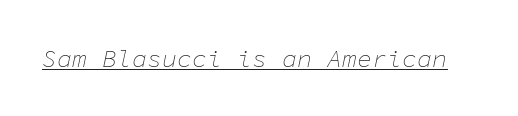
{"italic": "yes", "lean": "right", "slant_degrees": 11, "bold": "no", "underline": "yes", "letter_spacing": "normal", "letter_spacing_em": 0.0, "glyph_px": 25}
